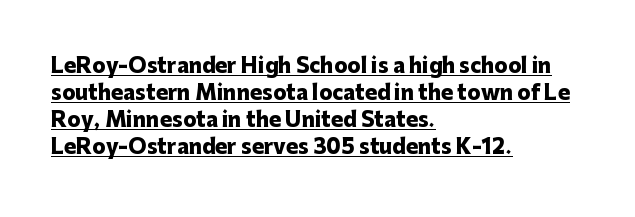
Visually the block forms a straight wall on the left and a jagged coastline on the right. This is the regular roman posture of the typeface. As a designer I'd log this as weight 700, bold. Honestly, the row spacing looks completely unremarkable.
